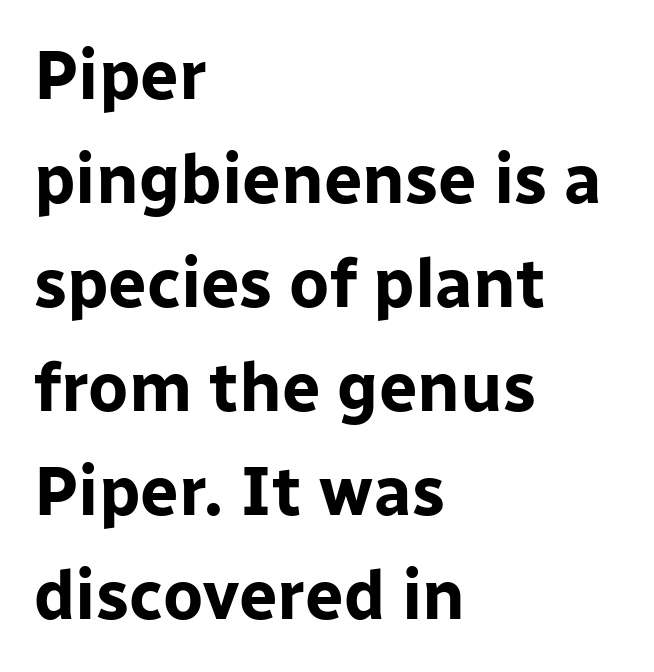
The image shows 68 px bold sans-serif type, upright; set left-aligned, normal line spacing (1.53x), normal letter spacing, not underlined; low stroke contrast and a medium x-height.
